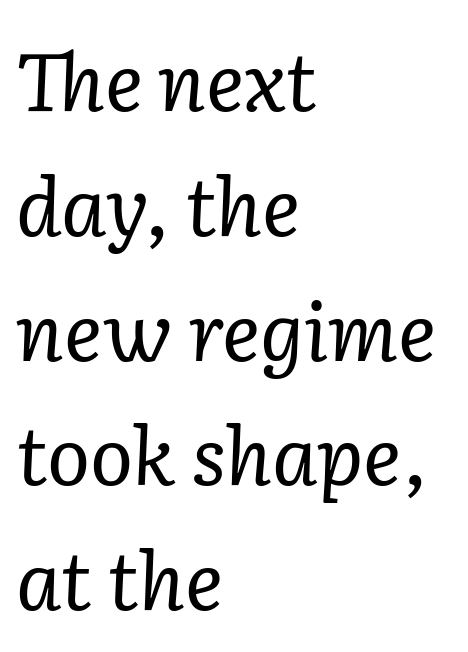
The image shows 80 px regular-weight serif type, italic (leaning right); set left-aligned, normal line spacing (1.56x), normal letter spacing, not underlined; low stroke contrast and a medium x-height.
